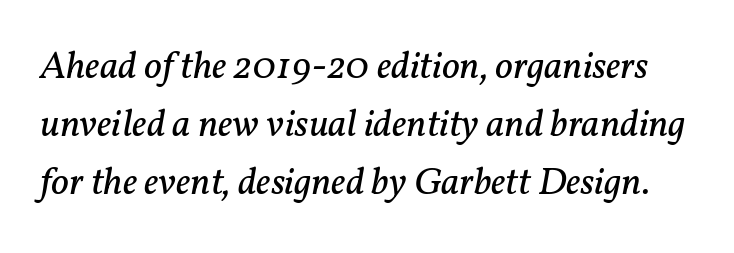
Q: Is the text bold? A: No.
Q: Is the text italic (slanted)? A: Yes, it leans right by about 11 degrees.
Q: Is the typeface a serif or a sans-serif typeface? A: Serif.
Q: Is the text underlined? A: No.
Q: Is the spacing between letters normal or unusually wide? A: Normal.
Q: Is the spacing between lines tight, normal or loose? A: Normal.
Q: Width (condensed, normal, or wide)? A: Normal.
Q: Stroke contrast? A: Low.
Q: x-height? A: Medium.
Q: Monospaced? A: No.
